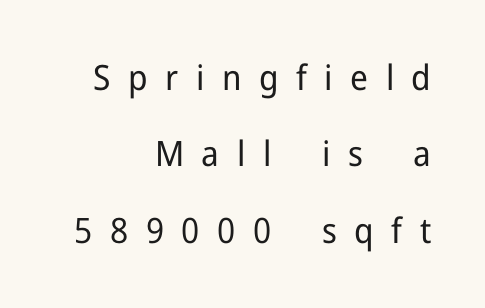
{"serif": "no", "italic": "no", "bold": "no", "weight": "regular", "width": "normal", "stroke_contrast": "low", "x_height": "medium", "monospaced": "no", "underline": "no", "align": "right", "line_spacing": "loose", "line_spacing_ratio": 2.18, "letter_spacing": "wide", "letter_spacing_em": 0.5, "glyph_px": 35}
